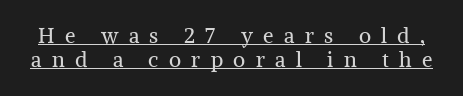
Letters have the restrained weight of plain body copy at most. The passage shown has open, widely tracked lettering throughout. Summary of vertical rhythm: compact, with narrow interline spacing. A rule runs beneath these lines of type. When letters stand straight like this, we call the style roman or upright.
